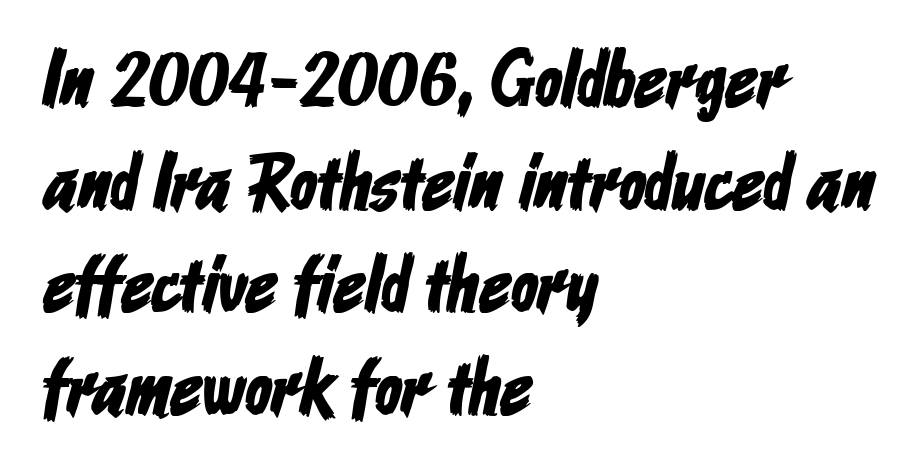
The image shows 79 px condensed sans-serif type; set left-aligned, normal line spacing (1.3x), normal letter spacing, not underlined; low stroke contrast and a medium x-height.
